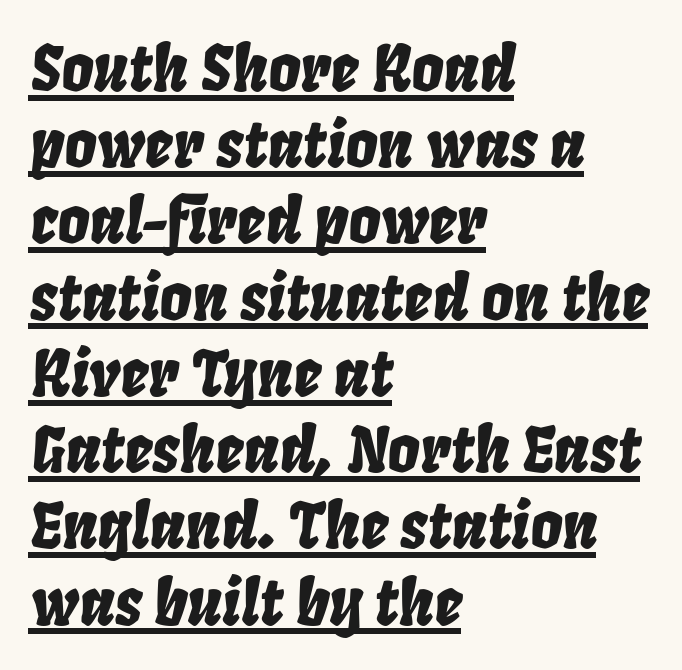
Typeset ragged right — the left edge is the straight one. Standard letterfit; no display-style spreading of the glyphs. The lettering tilts uniformly, giving the passage an italic look. Think of a printed novel: that variable character pitch is what you see here. A continuous stroke trails under the words, as in a hyperlink.
